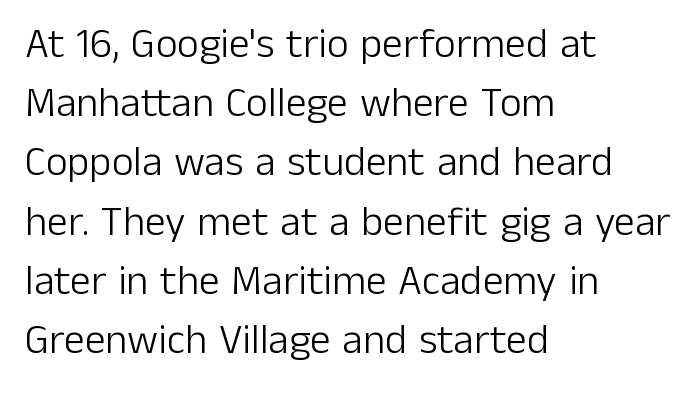
{"serif": "no", "italic": "no", "bold": "no", "weight": "light", "width": "normal", "stroke_contrast": "low", "x_height": "medium", "monospaced": "no", "underline": "no", "align": "left", "line_spacing": "normal", "line_spacing_ratio": 1.41, "letter_spacing": "normal", "letter_spacing_em": 0.0, "glyph_px": 42}
